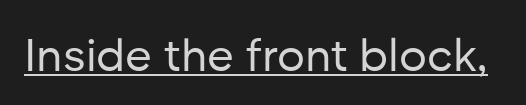
The weight tops out at a normal text grade. Quick note: underline on. Inter-character spacing is left at the font's built-in metrics. The letters stand upright; this is a roman face. The face used here is a sans, in the tradition of grotesques and geometrics.
